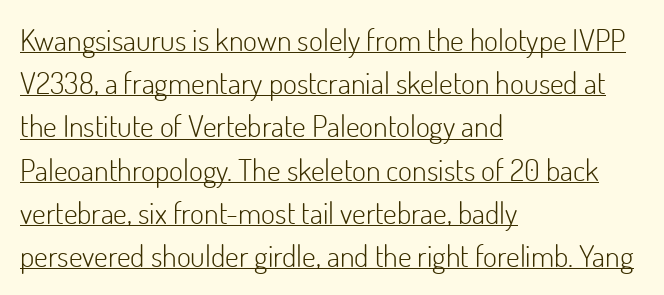
Q: Is the text bold? A: No.
Q: Is the text italic (slanted)? A: No, it is upright.
Q: Is the typeface a serif or a sans-serif typeface? A: Sans-serif.
Q: Is the text underlined? A: Yes.
Q: How is the paragraph aligned? A: Left-aligned.
Q: Is the spacing between letters normal or unusually wide? A: Normal.
Q: Is the spacing between lines tight, normal or loose? A: Normal.
Q: Width (condensed, normal, or wide)? A: Normal.
Q: Stroke contrast? A: Low.
Q: x-height? A: Small.
Q: Monospaced? A: No.
